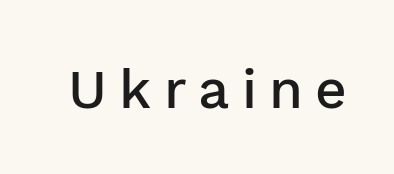
The image shows 55 px semibold sans-serif type, upright; set unusually wide letter spacing (+0.22 em), not underlined; low stroke contrast and a medium x-height.
